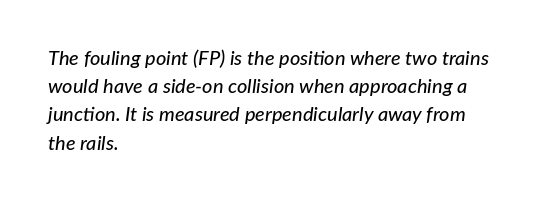
The image shows 20 px text type, italic (leaning right); set left-aligned, normal line spacing (1.41x), normal letter spacing, not underlined.
